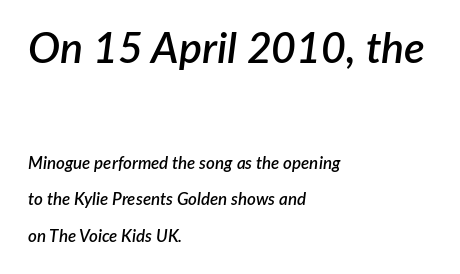
Q: Is the text bold? A: Semi-bold.
Q: Is the text italic (slanted)? A: Yes, it leans right by about 7 degrees.
Q: Is the text underlined? A: No.
Q: How is the paragraph aligned? A: Left-aligned.
Q: Is the spacing between letters normal or unusually wide? A: Normal.
Q: Is the spacing between lines tight, normal or loose? A: Loose.
Q: Which block of text is set in a larger size, the first (top) or the second (bottom)? A: The first (top) one.
Q: Width (condensed, normal, or wide)? A: Normal.
Q: Stroke contrast? A: Low.
Q: x-height? A: Medium.
Q: Monospaced? A: No.
